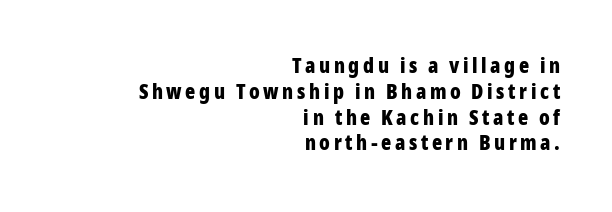
Q: Is the text bold? A: Yes.
Q: Is the text italic (slanted)? A: No, it is upright.
Q: Is the text underlined? A: No.
Q: How is the paragraph aligned? A: Right-aligned.
